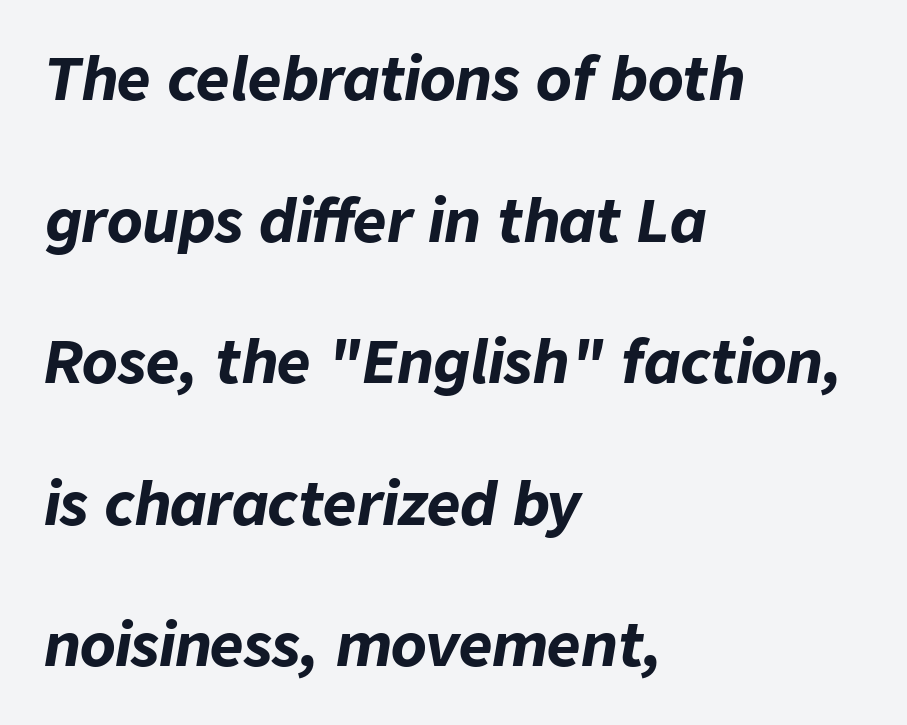
Q: Is the text bold? A: Yes.
Q: Is the text italic (slanted)? A: Yes, it leans right by about 9 degrees.
Q: Is the text underlined? A: No.
Q: How is the paragraph aligned? A: Left-aligned.
Q: Is the spacing between letters normal or unusually wide? A: Normal.
Q: Is the spacing between lines tight, normal or loose? A: Loose.
Q: Width (condensed, normal, or wide)? A: Normal.
Q: Stroke contrast? A: Low.
Q: x-height? A: Medium.
Q: Monospaced? A: No.
